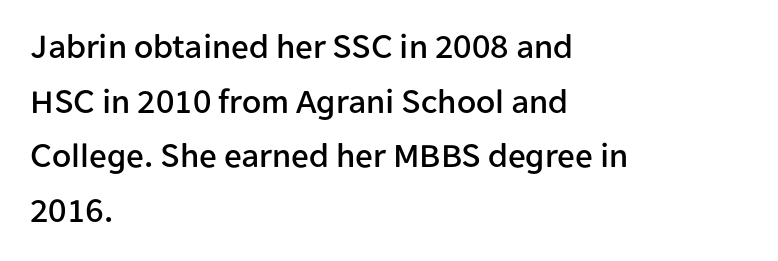
{"serif": "no", "italic": "no", "width": "normal", "stroke_contrast": "low", "x_height": "medium", "monospaced": "no", "underline": "no", "align": "left", "line_spacing": "normal", "line_spacing_ratio": 1.56, "letter_spacing": "normal", "letter_spacing_em": 0.0, "glyph_px": 35}
